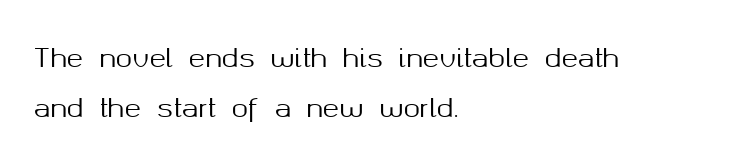
These lines were composed using upright roman letters. Students, note that the glyphs here touch the page at normal intervals. The vertical gap from one line to the next is large. Each row of text sits above clean, open space. The compositor pushed each line to the left boundary.
